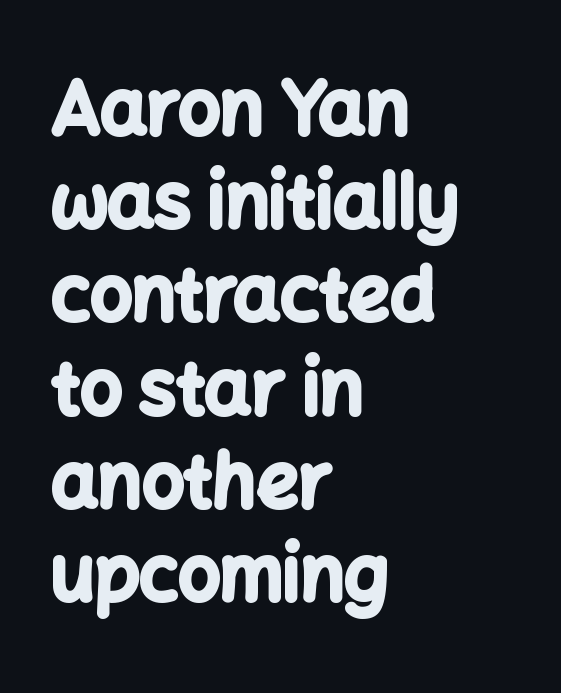
Standard letterfit; no display-style spreading of the glyphs. Nothing sits at the stroke ends, so this counts as sans-serif. Style check: upright. The paragraph has a hard left edge and a soft right edge. The lines sit at an ordinary, default distance from one another. Rule under the text: the space is simply empty.
